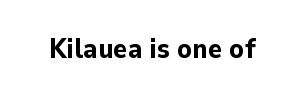
{"italic": "no", "bold": "yes", "underline": "no", "letter_spacing": "normal", "letter_spacing_em": 0.0, "glyph_px": 27}
